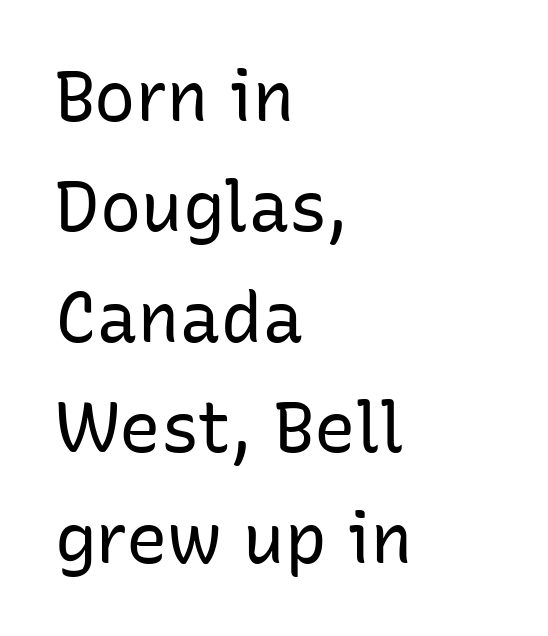
Q: Is the text bold? A: No.
Q: Is the text italic (slanted)? A: No, it is upright.
Q: Is the typeface a serif or a sans-serif typeface? A: Sans-serif.
Q: Is the text underlined? A: No.
Q: How is the paragraph aligned? A: Left-aligned.
Q: Is the spacing between letters normal or unusually wide? A: Normal.
Q: Is the spacing between lines tight, normal or loose? A: Normal.
Q: Width (condensed, normal, or wide)? A: Normal.
Q: Stroke contrast? A: Low.
Q: x-height? A: Medium.
Q: Monospaced? A: No.
